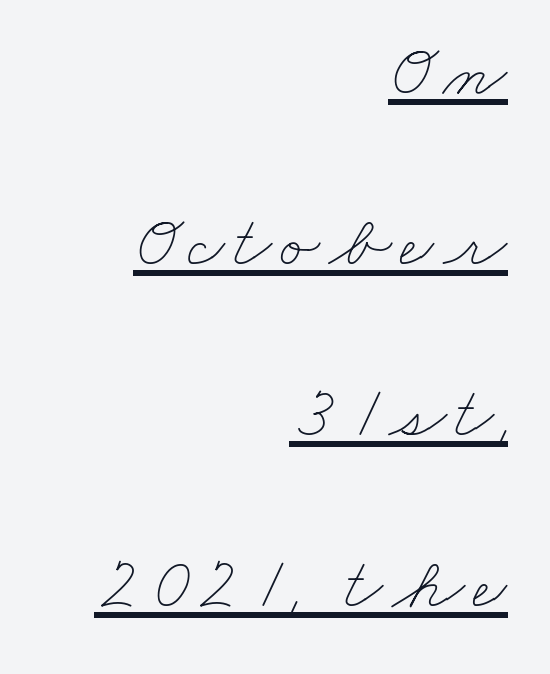
Do the characters align in a grid? No, the font is proportional. The rendering anchors every line to the right-hand side. The letterforms sit at book weight or below. Has an underline been added? It has. Whoever set this chose breathing room over compactness in the vertical rhythm.
